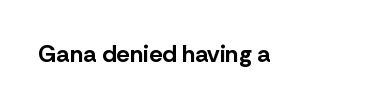
Q: Is the text bold? A: Yes.
Q: Is the text italic (slanted)? A: No, it is upright.
Q: Is the text underlined? A: No.
Q: Is the spacing between letters normal or unusually wide? A: Normal.
